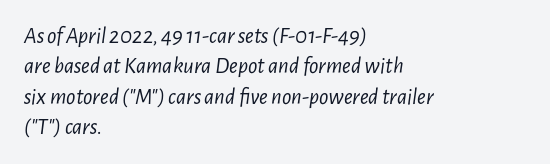
Standard letterfit; no display-style spreading of the glyphs. The text block is weighted toward the left margin, trailing off unevenly rightward. Does the leading feel generous? No, just average. Each row of text sits above clean, open space. You can tell it's italic because the verticals aren't actually vertical.
